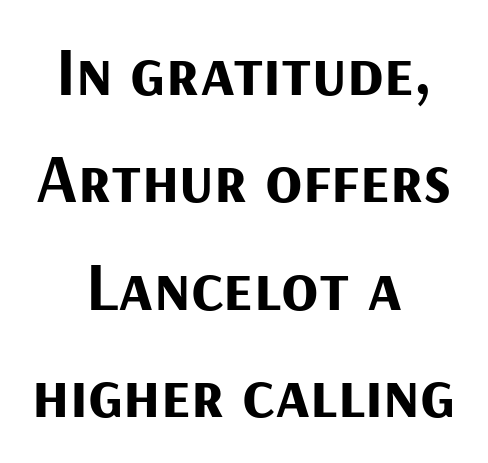
Check where the strokes stop: nothing finishes them off — pure sans. Vertically, the passage feels balanced, rows spaced as you'd expect. Proportional: the letters do not fall into vertical columns. Inter-character spacing is left at the font's built-in metrics.
